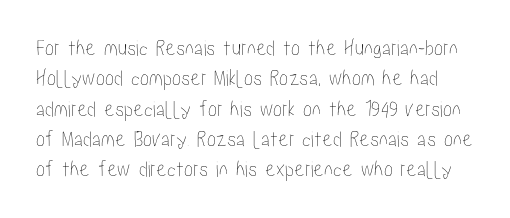
The image shows 23 px text type, upright; set normal line spacing (1.32x), normal letter spacing, not underlined.
